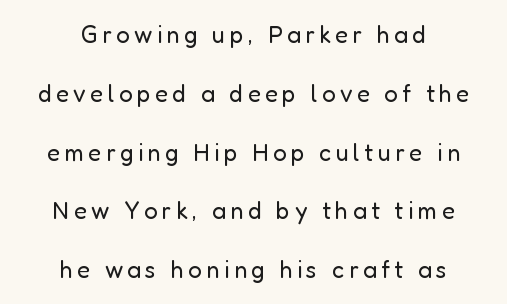
Q: Is the text bold? A: No.
Q: Is the text italic (slanted)? A: No, it is upright.
Q: Is the text underlined? A: No.
Q: How is the paragraph aligned? A: Centered.
Q: Is the spacing between lines tight, normal or loose? A: Loose.
